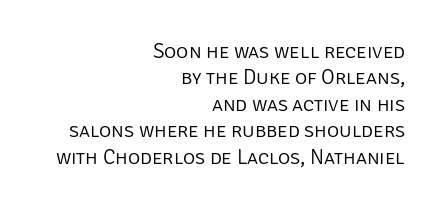
Q: Is the text bold? A: No.
Q: Is the text italic (slanted)? A: No, it is upright.
Q: Is the text underlined? A: No.
Q: How is the paragraph aligned? A: Right-aligned.
Q: Is the spacing between letters normal or unusually wide? A: Normal.
Q: Is the spacing between lines tight, normal or loose? A: Normal.
